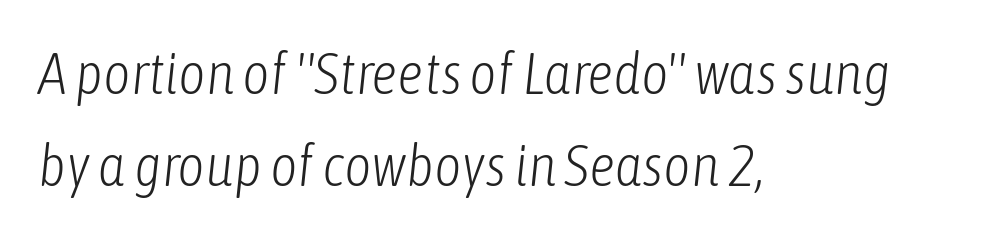
{"italic": "yes", "lean": "right", "slant_degrees": 6, "bold": "no", "weight": "light", "width": "condensed", "stroke_contrast": "low", "x_height": "medium", "monospaced": "no", "underline": "no", "align": "left", "line_spacing": "normal", "line_spacing_ratio": 1.56, "letter_spacing": "normal", "letter_spacing_em": 0.0, "glyph_px": 59}
